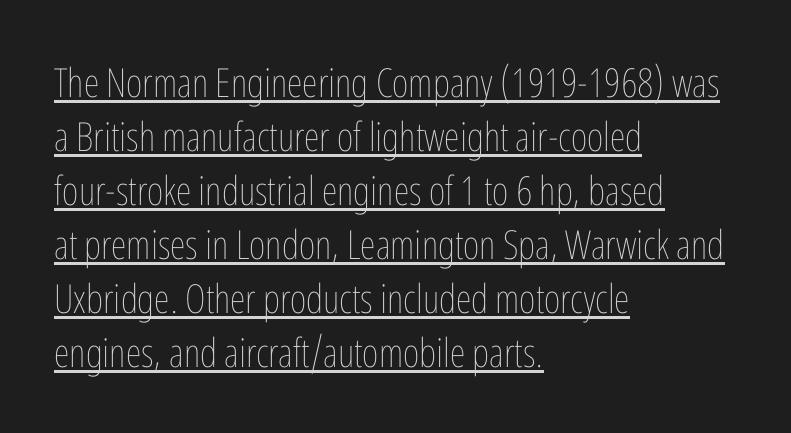
The image shows 40 px thin, condensed type, upright; set left-aligned, normal line spacing (1.35x), normal letter spacing, underlined; low stroke contrast and a medium x-height.
